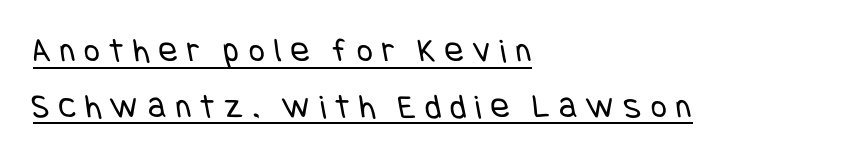
The image shows 35 px regular-weight, condensed sans-serif type; set left-aligned, normal line spacing (1.59x), unusually wide letter spacing (+0.27 em), underlined; low stroke contrast and a large x-height.
